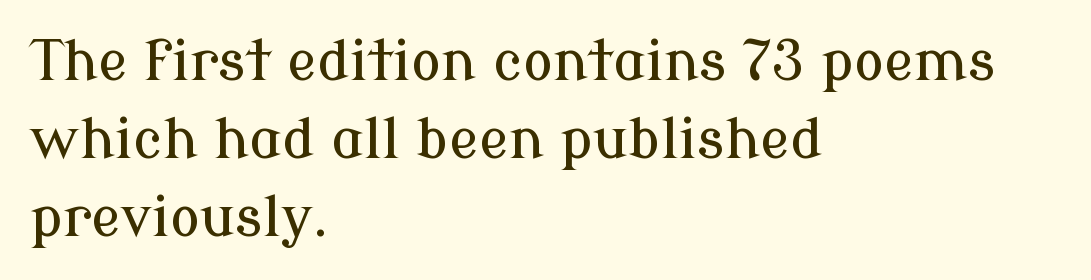
{"serif": "yes", "italic": "no", "width": "normal", "stroke_contrast": "low", "x_height": "medium", "monospaced": "no", "underline": "no", "align": "left", "line_spacing": "normal", "line_spacing_ratio": 1.39, "letter_spacing": "normal", "letter_spacing_em": 0.0, "glyph_px": 56}
